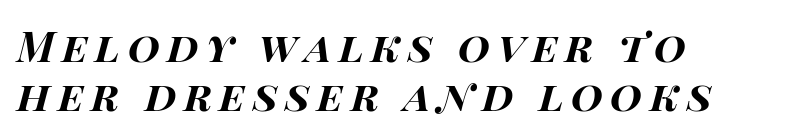
The image shows 41 px bold, wide type, italic (leaning right); set left-aligned, line spacing 1.2x, not underlined; high stroke contrast and a large x-height.
